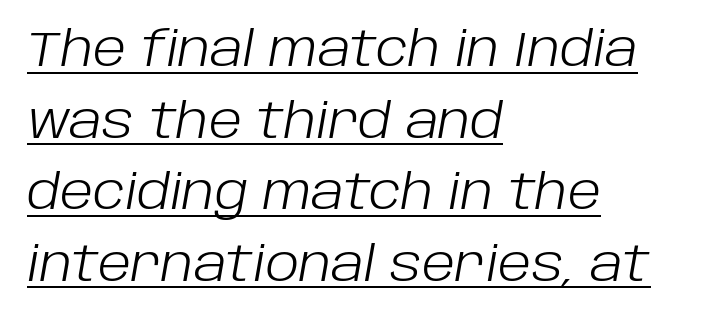
The image shows 48 px light type, italic (leaning right); set left-aligned, normal line spacing (1.49x), normal letter spacing, underlined; low stroke contrast and a large x-height.
